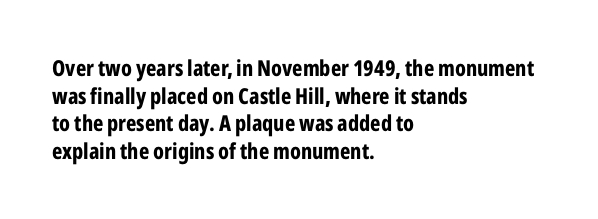
These words are printed bold, with thick strokes throughout. The string is rendered with underlining switched off. What's the leading like? Ordinary, nothing unusual. Tracking value appears to be zero — textbook default spacing. This rendering uses left alignment, leaving the right contour irregular. Every stem runs plumb, perpendicular to the baseline.
